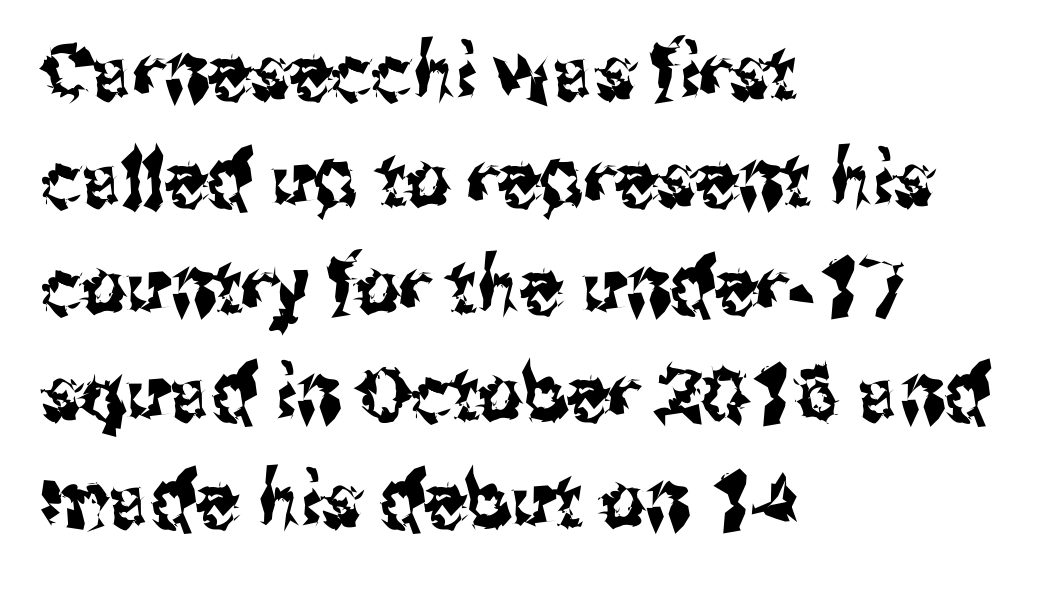
{"serif": "no", "italic": "no", "width": "condensed", "stroke_contrast": "medium", "x_height": "medium", "monospaced": "no", "underline": "no", "align": "left", "line_spacing": "normal", "line_spacing_ratio": 1.39, "letter_spacing": "normal", "letter_spacing_em": 0.0, "glyph_px": 77}
